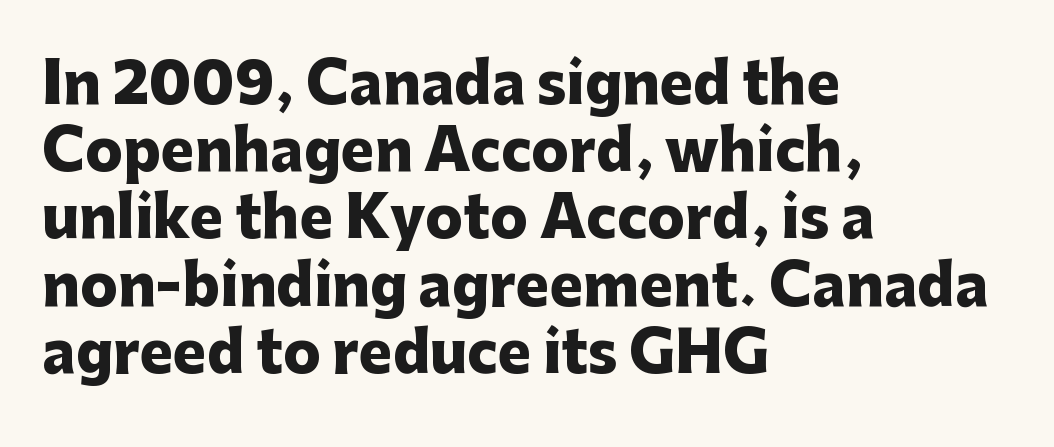
Q: Is the text bold? A: Yes.
Q: Is the text italic (slanted)? A: No, it is upright.
Q: Is the typeface a serif or a sans-serif typeface? A: Sans-serif.
Q: Is the text underlined? A: No.
Q: How is the paragraph aligned? A: Left-aligned.
Q: Is the spacing between letters normal or unusually wide? A: Normal.
Q: Width (condensed, normal, or wide)? A: Normal.
Q: Stroke contrast? A: Low.
Q: x-height? A: Medium.
Q: Monospaced? A: No.
